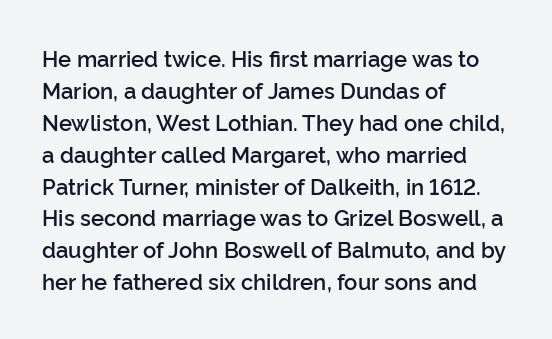
A typesetter would mark this as roman, not italic. If you drew a ruler down the left edge, every line would touch it. Look at the tracking — it's just the regular setting, nothing added. Regular leading.
